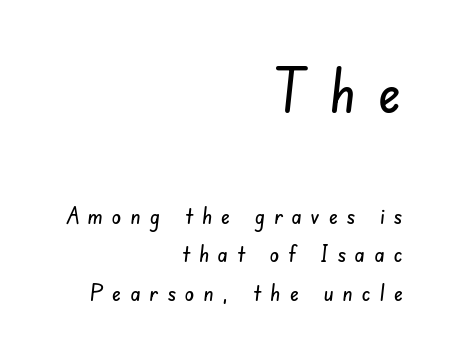
{"serif": "no", "width": "condensed", "stroke_contrast": "low", "x_height": "small", "monospaced": "no", "underline": "no", "align": "right", "line_spacing": "normal", "line_spacing_ratio": 1.62, "letter_spacing": "wide", "letter_spacing_em": 0.37, "larger_block": "first", "size_ratio": 2.54, "glyph_px": 61}
